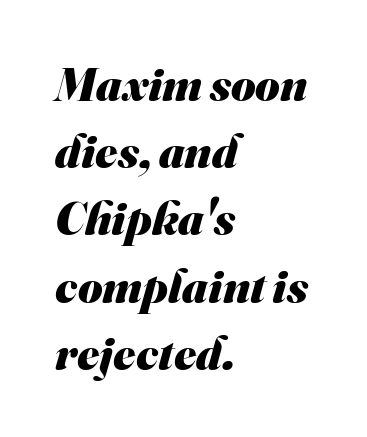
The image shows 47 px heavy sans-serif type; set left-aligned, normal line spacing (1.43x), normal letter spacing, not underlined; medium stroke contrast and a small x-height.
